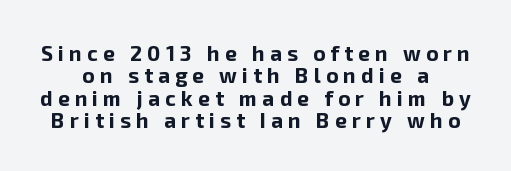
Display-style spreading of the glyphs; the letterfit is very open. The space beneath each line is pristine and unruled. Emphasis by weight is at full strength: bold. Quick note: interline space is minimal. Style check: upright.
